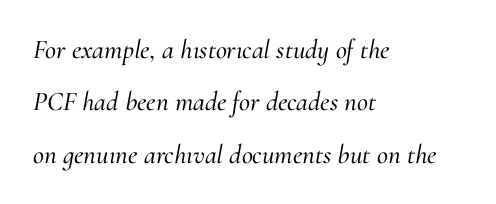
Look at the tracking — it's just the regular setting, nothing added. Caption: multi-line text, flush left, ragged right. The string is rendered with underlining switched off. The passage shown stacks its lines with a broad gap. The font's italic variant was chosen for this text.
